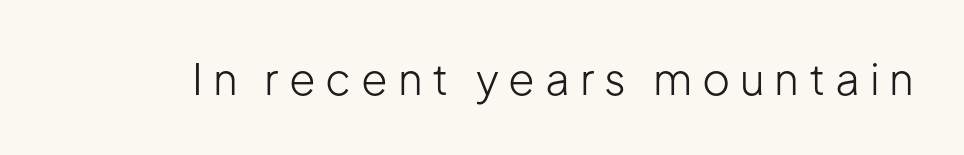
The image shows 43 px light sans-serif type, upright; set unusually wide letter spacing (+0.23 em), not underlined; low stroke contrast and a medium x-height.
